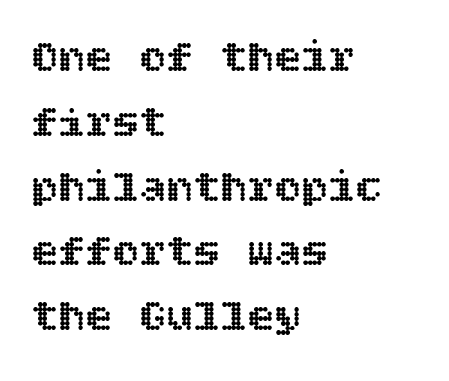
Q: Is the text italic (slanted)? A: No, it is upright.
Q: Is the text underlined? A: No.
Q: How is the paragraph aligned? A: Left-aligned.
Q: Is the spacing between letters normal or unusually wide? A: Normal.
Q: Is the spacing between lines tight, normal or loose? A: Normal.
Q: Width (condensed, normal, or wide)? A: Normal.
Q: x-height? A: Large.
